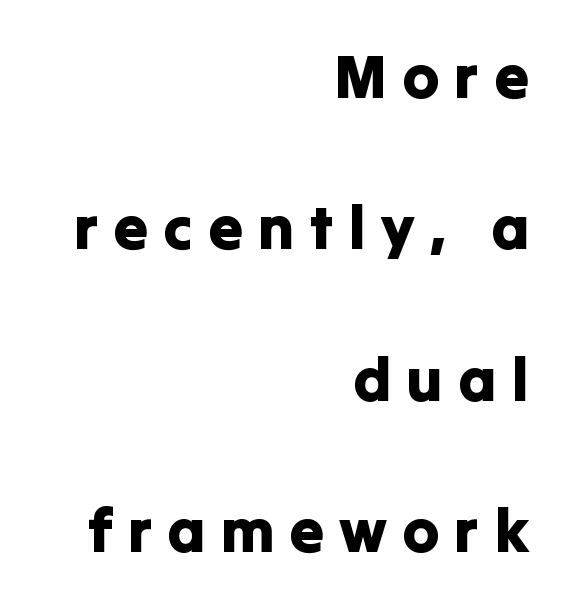
Casual observation: everything's shoved over to the right. Letters rest on an invisible, unmarked baseline. Look at the bottom of the vertical strokes: they stop flat, with no serifs. The font's upright variant was chosen for this text.
